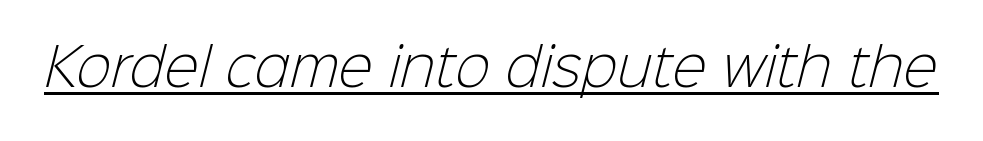
The image shows 52 px light sans-serif type; set normal letter spacing, underlined; low stroke contrast and a medium x-height.
